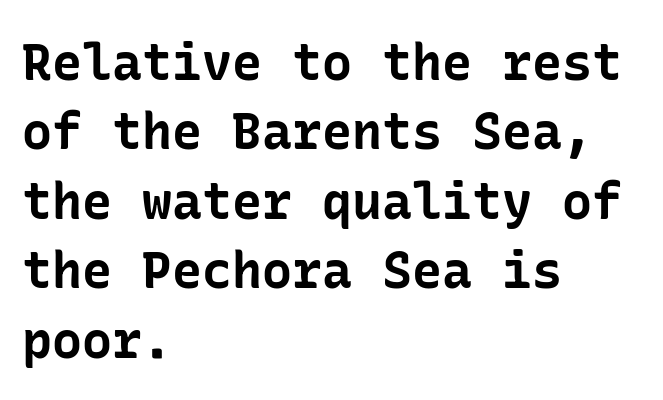
The image shows 50 px bold sans-serif type, upright; set left-aligned, normal line spacing (1.39x), normal letter spacing, not underlined; low stroke contrast and a medium x-height.
